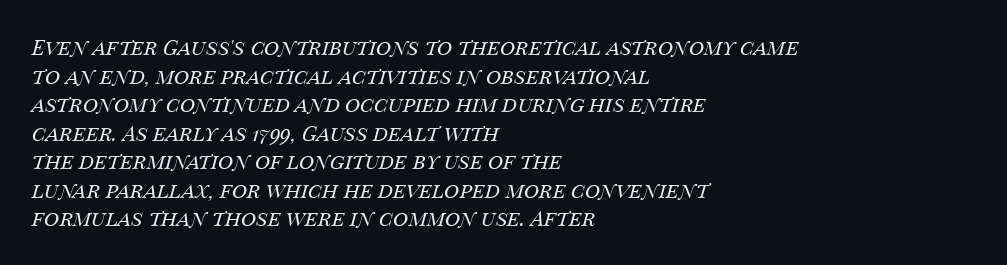
Horizontal alignment here is leftward, the default for most running prose. Line spacing here is normal. A light-to-regular cut is what we see here. The passage shown is not underscored anywhere.
